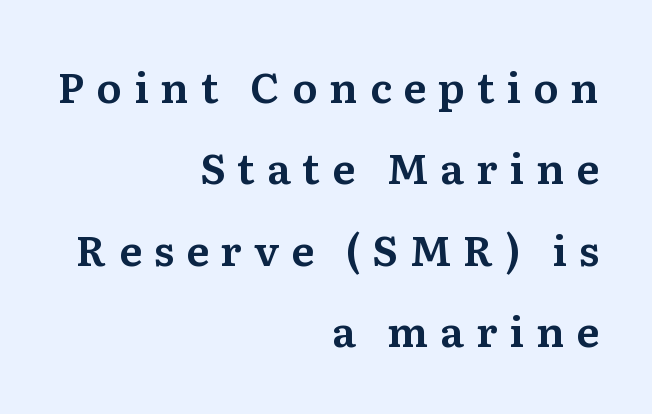
The image shows 42 px serif type, upright; set right-aligned, loose line spacing (1.94x), unusually wide letter spacing (+0.28 em), not underlined; medium stroke contrast and a medium x-height.
